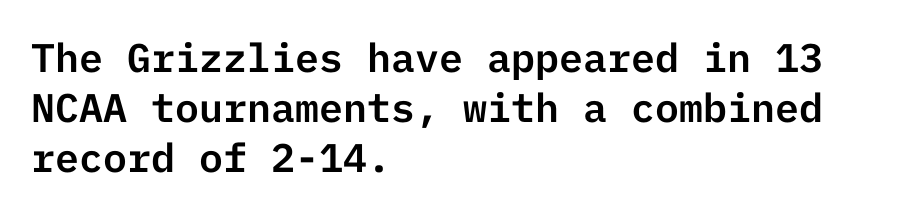
The image shows 40 px sans-serif type, upright; set left-aligned, normal line spacing (1.25x), normal letter spacing, not underlined; low stroke contrast and a medium x-height.
